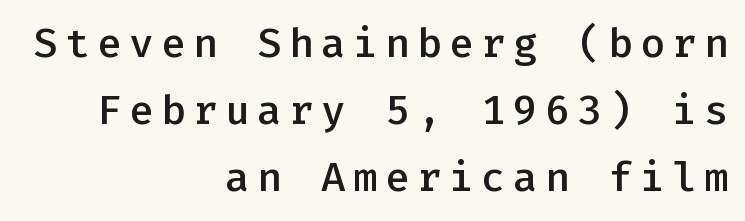
The image shows 41 px semibold sans-serif type, upright, monospaced; set right-aligned, normal line spacing (1.63x), not underlined; low stroke contrast and a medium x-height.
